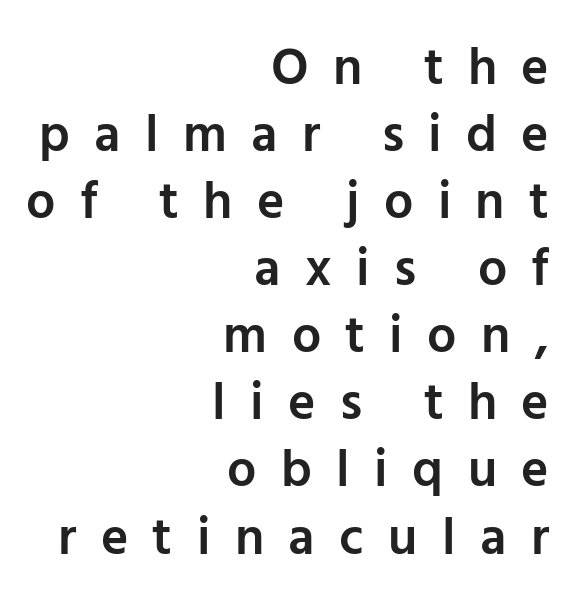
The rows are spaced the way most documents space them. Does the weight exceed regular? Yes, but only to semibold. Designer's note — italics off, roman on. The words here are not underlined.
